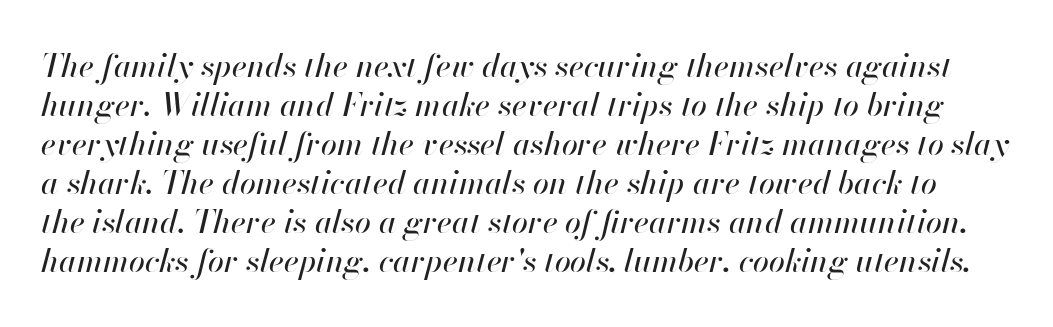
The image shows 32 px text type, italic (leaning right); set line spacing 1.22x, normal letter spacing, not underlined; high stroke contrast and a small x-height.
